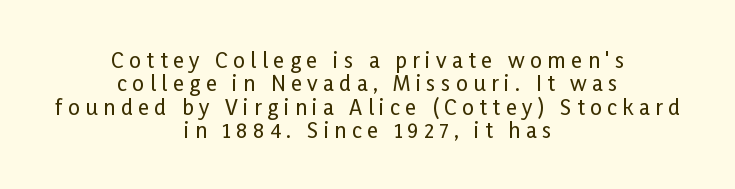
Q: Is the text italic (slanted)? A: No, it is upright.
Q: Is the text underlined? A: No.
Q: How is the paragraph aligned? A: Centered.
Q: Is the spacing between letters normal or unusually wide? A: Unusually wide.
Q: Is the spacing between lines tight, normal or loose? A: Tight.
